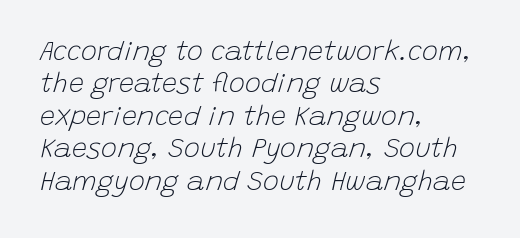
On a weight scale, this lands at 450 or below. The letters are slanted; this is an italic face. Between one letter and the next there's only the usual sliver of space. This rendering uses left alignment, leaving the right contour irregular. Rule under the text: the space is simply empty.
